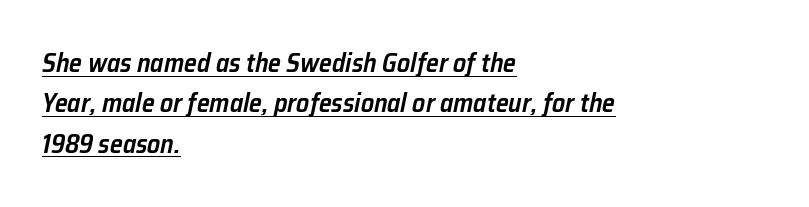
The image shows 26 px text type, italic (leaning right); set left-aligned, normal line spacing (1.55x), normal letter spacing, underlined.
